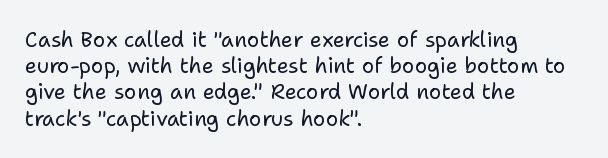
Does extra space separate the letters? No, they use regular spacing. Layout note: lines flush left. The area under the type is left untouched. This reads as an unemphasized weight, regular at the heaviest. This is roman type, the default non-slanted kind. Vertical spacing — default.
